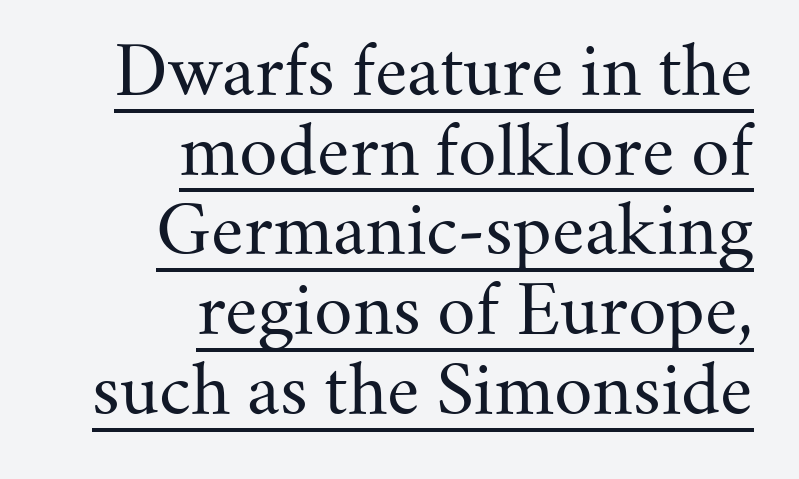
Q: Is the text bold? A: No.
Q: Is the text italic (slanted)? A: No, it is upright.
Q: Is the typeface a serif or a sans-serif typeface? A: Serif.
Q: Is the text underlined? A: Yes.
Q: How is the paragraph aligned? A: Right-aligned.
Q: Is the spacing between letters normal or unusually wide? A: Normal.
Q: Width (condensed, normal, or wide)? A: Normal.
Q: Stroke contrast? A: Medium.
Q: x-height? A: Small.
Q: Monospaced? A: No.
